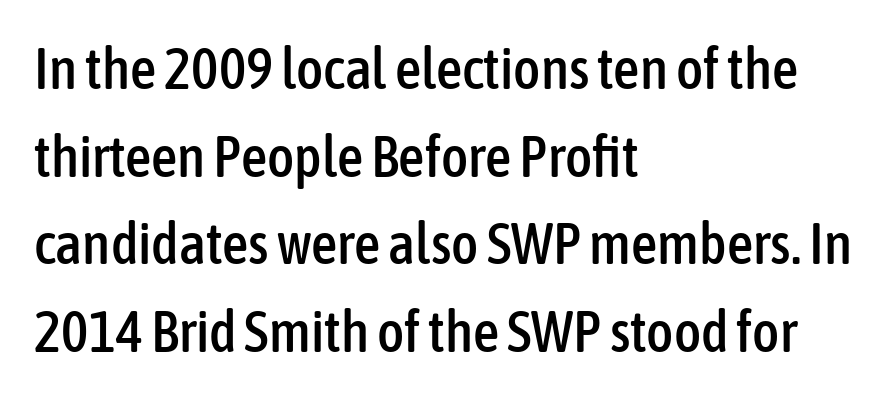
The image shows 58 px condensed sans-serif type, upright; set left-aligned, normal line spacing (1.51x), normal letter spacing, not underlined; low stroke contrast and a medium x-height.
